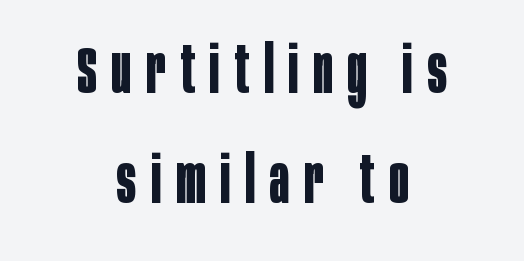
The sample has been set heavy, in full bold. Does extra space separate the letters? Yes, quite a lot of it. Is this a sans? Yes — the strokes have no serifs. The lines in this sample share a center point and differ in where they start and stop.
